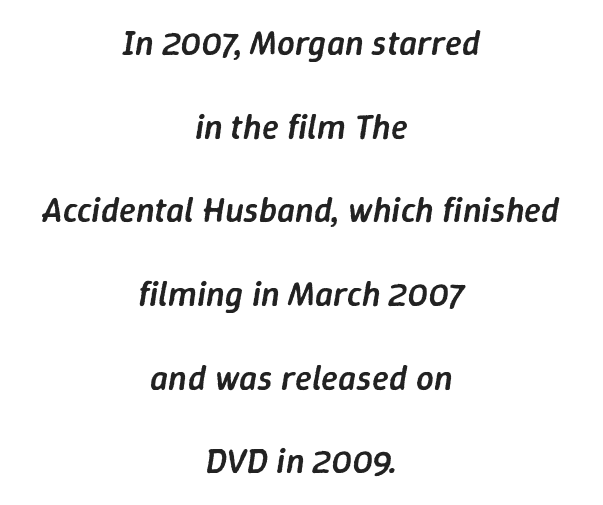
The rendering uses a large line-height, opening up the rows. Varying glyph widths throughout — classic text-font behaviour. Beneath every word, the page is bare. Teacher's note: observe the equal gaps on both sides — that is centered alignment. Weight check: semibold — heavier than regular, not quite bold.
